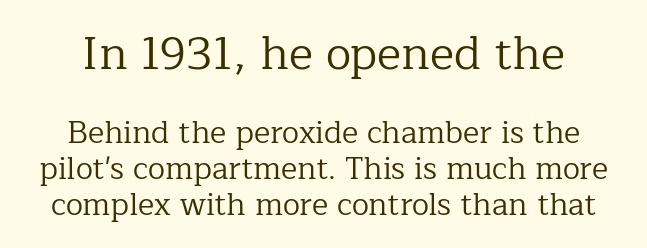
The tracking reads as untouched default to a designer's eye. The letters advance in unequal steps, a hallmark of proportional type. The lettering stays uniformly vertical, giving the passage a roman look. The baseline area is clear. The weight tops out at a normal text grade. Block one is the big one; block two sits smaller underneath.
